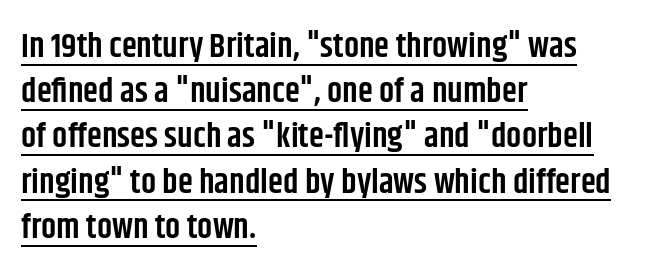
Compared with typical paragraphs, the rows here are spaced about the same. A typesetter would call this proportional, since set widths differ per character. To sum up the face: it is a sans, with no serifs. A typographer would call this underscored text. If you drew a line through each stem, it would be perfectly vertical.
